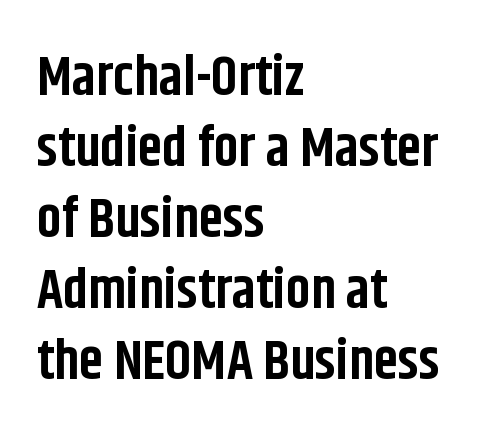
{"serif": "no", "italic": "no", "bold": "yes", "weight": "bold", "width": "condensed", "stroke_contrast": "low", "x_height": "large", "monospaced": "no", "underline": "no", "align": "left", "line_spacing": "normal", "line_spacing_ratio": 1.29, "letter_spacing": "normal", "letter_spacing_em": 0.0, "glyph_px": 55}
